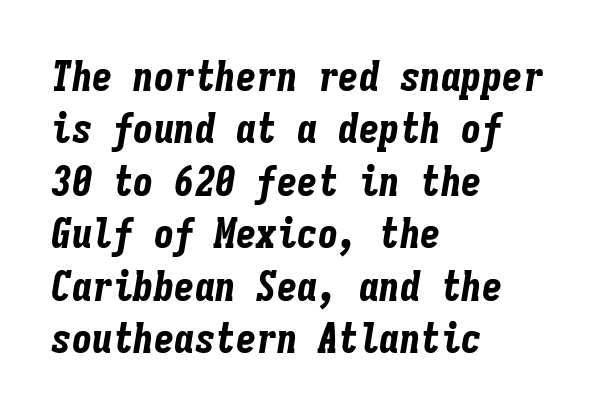
Posture: slanted. There is no visible air inserted between adjacent glyphs. Looks like terminal output: every glyph gets an equal slot. The face used here has the dense, thick strokes of a bold. The words here are not underlined. The line-height multiplier appears to be the usual default.
